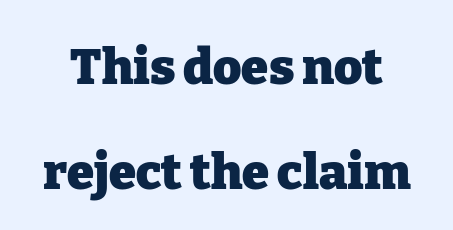
The image shows 49 px heavy serif type, upright; set loose line spacing (2.14x), normal letter spacing, not underlined; low stroke contrast and a medium x-height.
